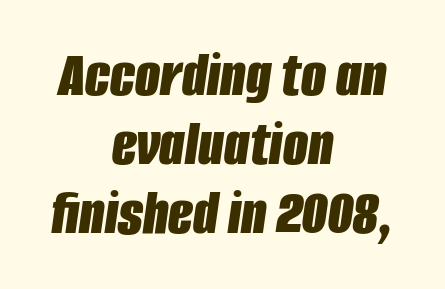
These lines carry a lot of weight — the face is fully bold. Each letter keeps its own natural width here, so spacing adapts to shape. The baseline area is clear. Designer's note — italics engaged. This rendering uses center alignment, leaving both contours irregular but symmetric.
